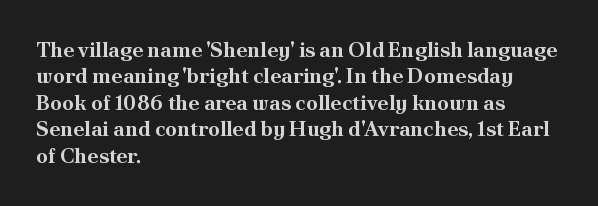
Q: Is the text bold? A: Yes.
Q: Is the text italic (slanted)? A: No, it is upright.
Q: Is the text underlined? A: No.
Q: How is the paragraph aligned? A: Left-aligned.
Q: Is the spacing between letters normal or unusually wide? A: Normal.
Q: Is the spacing between lines tight, normal or loose? A: Normal.
